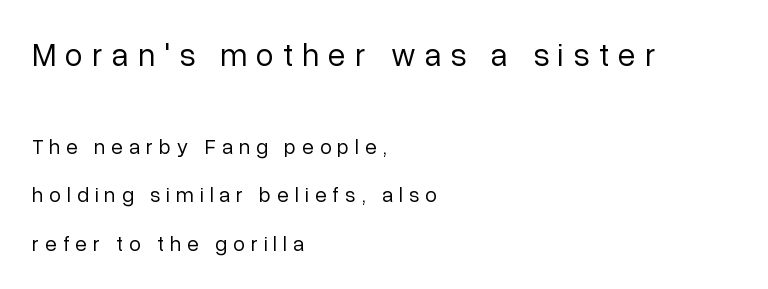
The image shows 32 px regular-weight sans-serif type, upright; set left-aligned, loose line spacing (2.3x), unusually wide letter spacing (+0.29 em), not underlined; the first (top) block is 1.52x larger; low stroke contrast and a medium x-height.
